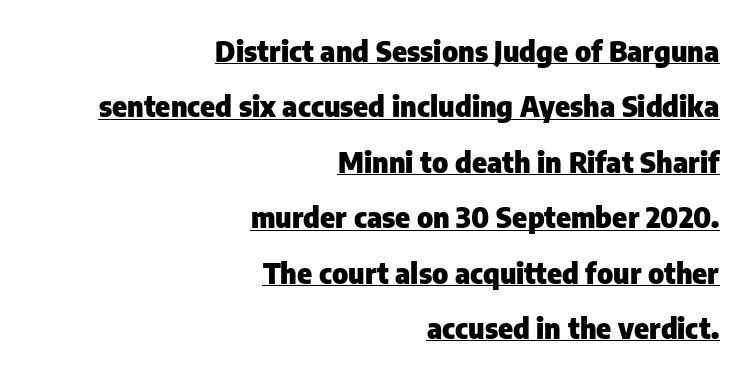
{"serif": "no", "italic": "no", "bold": "yes", "weight": "heavy", "width": "normal", "stroke_contrast": "low", "x_height": "medium", "monospaced": "no", "underline": "yes", "align": "right", "line_spacing": "loose", "line_spacing_ratio": 1.98, "letter_spacing": "normal", "letter_spacing_em": 0.0, "glyph_px": 28}
